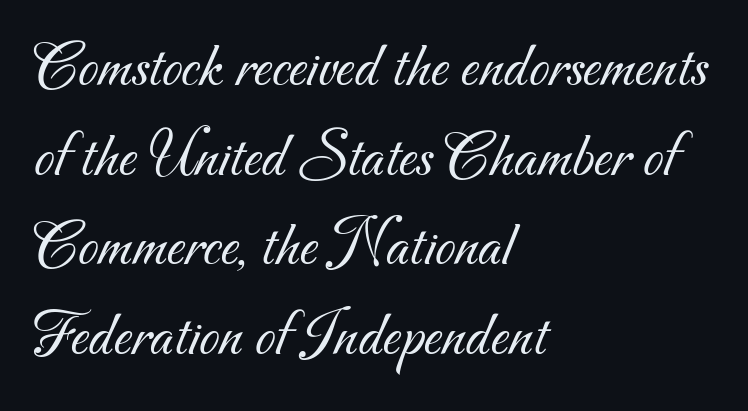
{"serif": "no", "bold": "no", "weight": "light", "width": "normal", "stroke_contrast": "medium", "x_height": "small", "monospaced": "no", "underline": "no", "align": "left", "line_spacing": "normal", "line_spacing_ratio": 1.38, "letter_spacing": "normal", "letter_spacing_em": 0.0, "glyph_px": 65}
